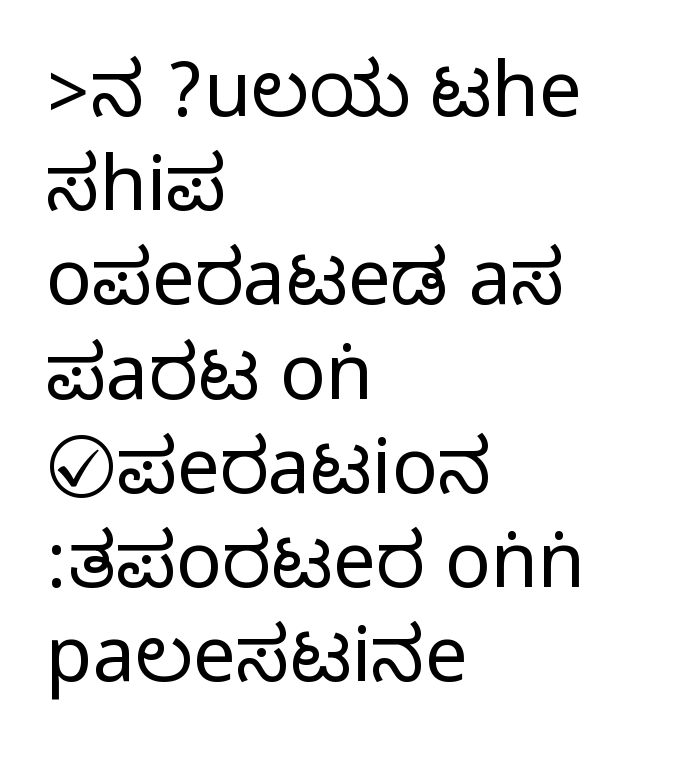
Q: Is the text italic (slanted)? A: No, it is upright.
Q: Is the typeface a serif or a sans-serif typeface? A: Sans-serif.
Q: Is the text underlined? A: No.
Q: How is the paragraph aligned? A: Left-aligned.
Q: Is the spacing between letters normal or unusually wide? A: Normal.
Q: Width (condensed, normal, or wide)? A: Condensed.
Q: Stroke contrast? A: Medium.
Q: Monospaced? A: No.
